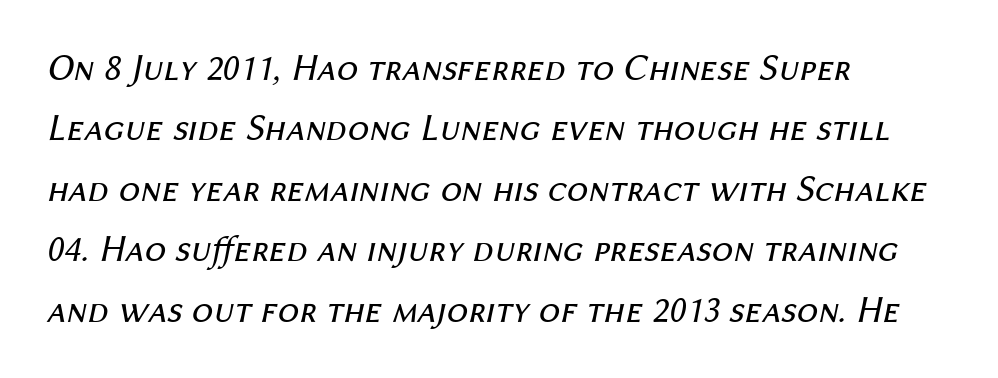
{"italic": "yes", "lean": "right", "slant_degrees": 12, "bold": "no", "weight": "regular", "width": "normal", "stroke_contrast": "medium", "x_height": "medium", "monospaced": "no", "underline": "no", "align": "left", "line_spacing": "normal", "line_spacing_ratio": 1.59, "letter_spacing": "normal", "letter_spacing_em": 0.0, "glyph_px": 38}
